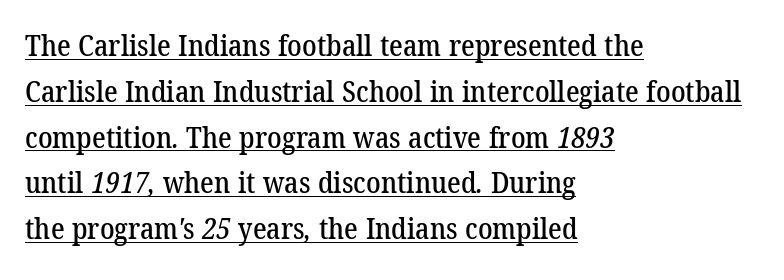
Q: Is the typeface a serif or a sans-serif typeface? A: Serif.
Q: Is the text underlined? A: Yes.
Q: How is the paragraph aligned? A: Left-aligned.
Q: Is the spacing between letters normal or unusually wide? A: Normal.
Q: Is the spacing between lines tight, normal or loose? A: Normal.
Q: Width (condensed, normal, or wide)? A: Normal.
Q: Stroke contrast? A: Low.
Q: x-height? A: Medium.
Q: Monospaced? A: No.
